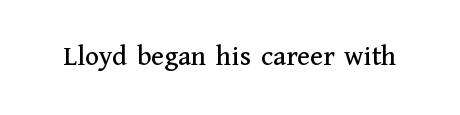
The image shows 29 px serif type, upright; set normal letter spacing, not underlined; medium stroke contrast and a medium x-height.
